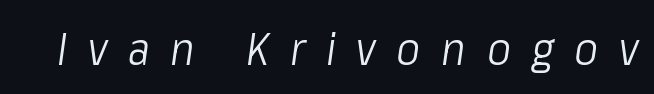
{"italic": "yes", "lean": "right", "slant_degrees": 8, "bold": "no", "weight": "light", "width": "condensed", "stroke_contrast": "low", "x_height": "medium", "monospaced": "no", "underline": "no", "letter_spacing": "wide", "letter_spacing_em": 0.46, "glyph_px": 45}
